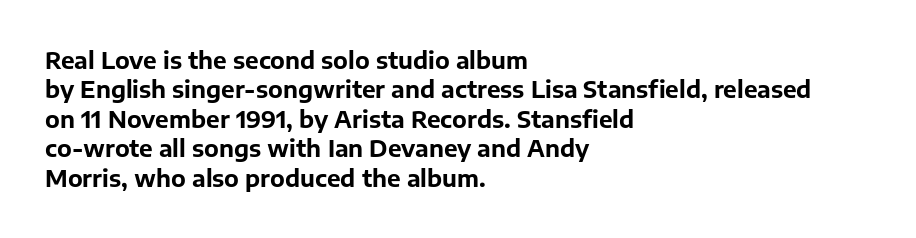
The image shows 23 px bold type, upright; set left-aligned, normal line spacing (1.28x), normal letter spacing, not underlined.
